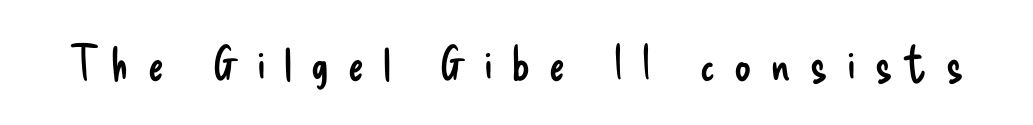
{"serif": "no", "italic": "no", "bold": "no", "weight": "regular", "width": "condensed", "stroke_contrast": "low", "x_height": "small", "monospaced": "no", "underline": "no", "letter_spacing": "wide", "letter_spacing_em": 0.41, "glyph_px": 47}
